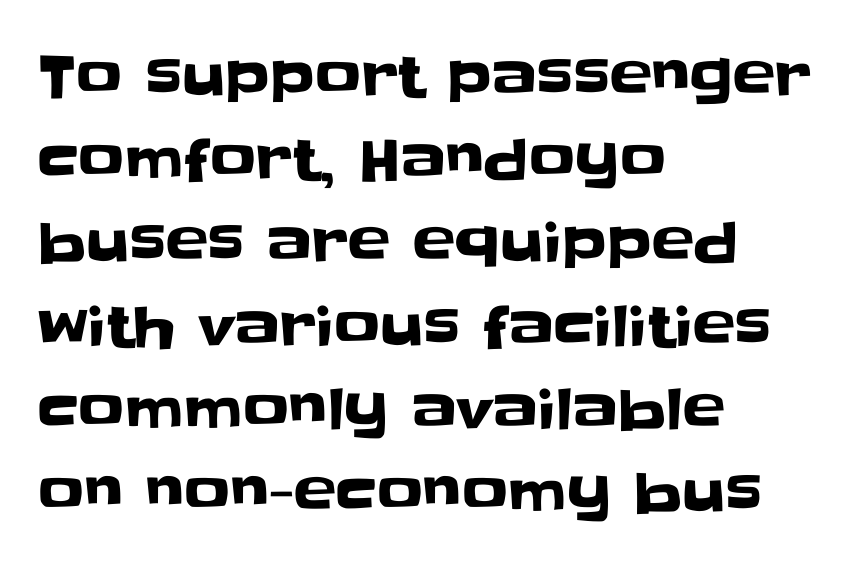
Q: Is the text italic (slanted)? A: No, it is upright.
Q: Is the typeface a serif or a sans-serif typeface? A: Sans-serif.
Q: Is the text underlined? A: No.
Q: How is the paragraph aligned? A: Left-aligned.
Q: Is the spacing between letters normal or unusually wide? A: Normal.
Q: Is the spacing between lines tight, normal or loose? A: Normal.
Q: Width (condensed, normal, or wide)? A: Normal.
Q: Stroke contrast? A: Low.
Q: x-height? A: Large.
Q: Monospaced? A: No.
